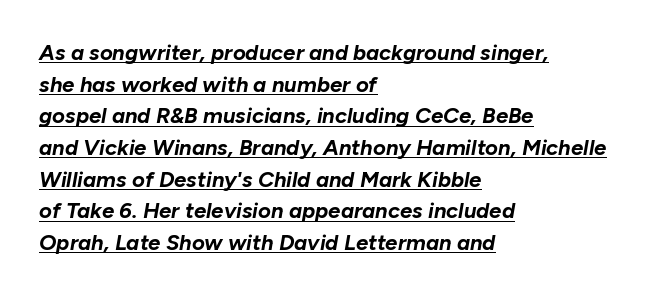
{"italic": "yes", "lean": "right", "slant_degrees": 10, "bold": "yes", "underline": "yes", "align": "left", "line_spacing": "normal", "line_spacing_ratio": 1.44, "letter_spacing": "normal", "letter_spacing_em": 0.0, "glyph_px": 22}
